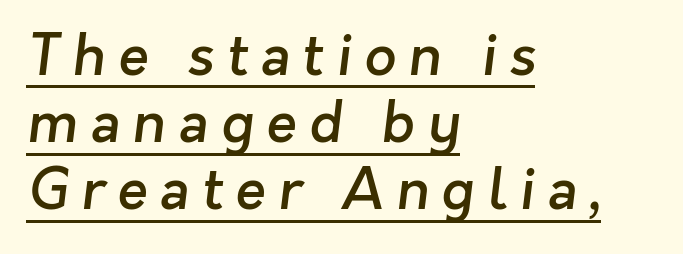
The image shows 56 px semibold sans-serif type; set left-aligned, line spacing 1.2x, unusually wide letter spacing (+0.22 em), underlined; low stroke contrast and a medium x-height.
